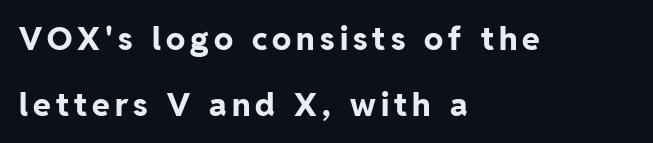
Q: Is the text bold? A: Yes.
Q: Is the text italic (slanted)? A: No, it is upright.
Q: Is the typeface a serif or a sans-serif typeface? A: Sans-serif.
Q: Is the text underlined? A: No.
Q: How is the paragraph aligned? A: Left-aligned.
Q: Is the spacing between lines tight, normal or loose? A: Loose.
Q: Width (condensed, normal, or wide)? A: Normal.
Q: Stroke contrast? A: Low.
Q: x-height? A: Medium.
Q: Monospaced? A: No.
